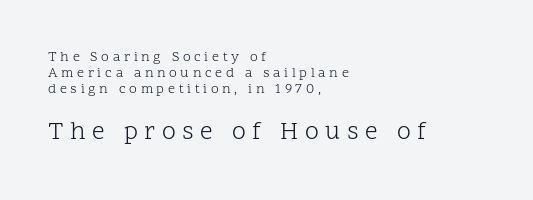
The image shows 25 px text type, upright; set left-aligned, tight line spacing (1.13x), unusually wide letter spacing (+0.26 em), not underlined; the second (bottom) block is 1.79x larger.
